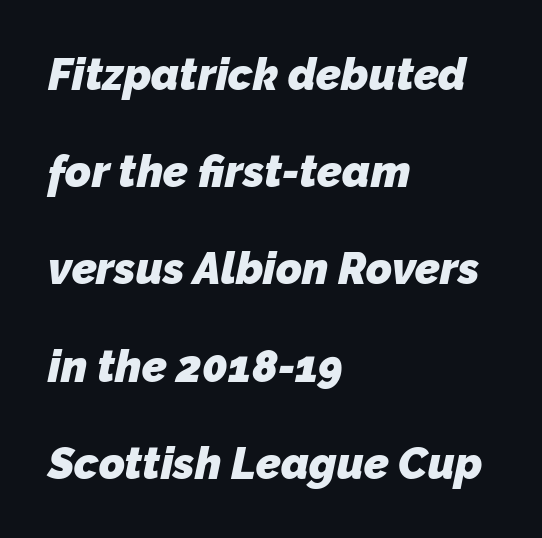
The image shows 44 px heavy sans-serif type; set left-aligned, loose line spacing (2.21x), normal letter spacing, not underlined; low stroke contrast and a medium x-height.
